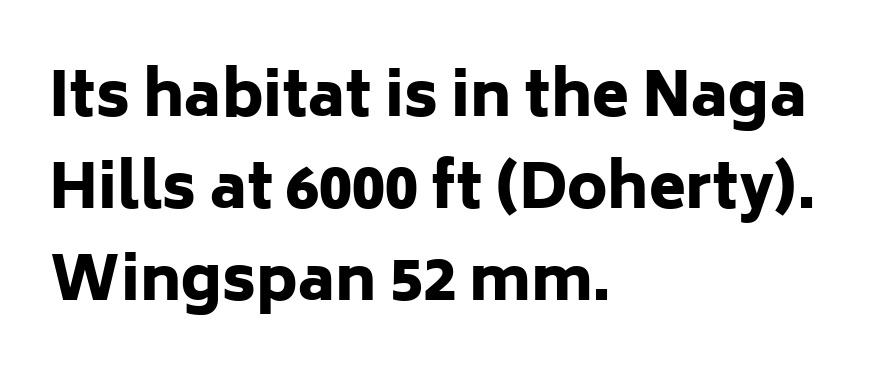
Q: Is the text bold? A: Yes.
Q: Is the text italic (slanted)? A: No, it is upright.
Q: Is the typeface a serif or a sans-serif typeface? A: Sans-serif.
Q: Is the text underlined? A: No.
Q: How is the paragraph aligned? A: Left-aligned.
Q: Is the spacing between letters normal or unusually wide? A: Normal.
Q: Is the spacing between lines tight, normal or loose? A: Normal.
Q: Width (condensed, normal, or wide)? A: Normal.
Q: Stroke contrast? A: Low.
Q: x-height? A: Medium.
Q: Monospaced? A: No.
